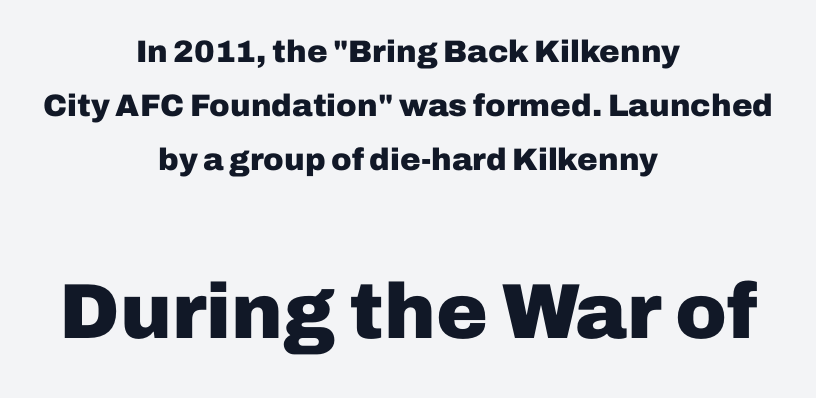
{"serif": "no", "italic": "no", "bold": "yes", "weight": "heavy", "width": "normal", "stroke_contrast": "low", "x_height": "medium", "monospaced": "no", "underline": "no", "align": "center", "line_spacing_ratio": 1.74, "letter_spacing": "normal", "letter_spacing_em": 0.0, "larger_block": "second", "size_ratio": 2.52, "glyph_px": 78}
